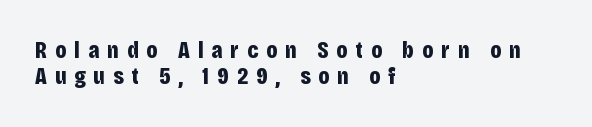
Short note: letters widely spaced. Quick note: interline space is minimal. Unmarked baselines from the first word to the last. A dark, heavy texture on the line: the type is bold. Left-aligned paragraph, ragged on the right. The lettering stays uniformly vertical, giving the passage a roman look.
